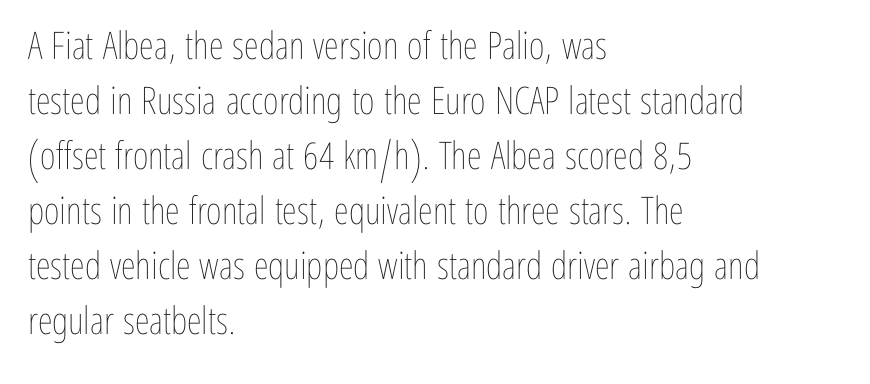
{"italic": "no", "bold": "no", "weight": "thin", "width": "condensed", "stroke_contrast": "low", "x_height": "medium", "monospaced": "no", "underline": "no", "align": "left", "line_spacing": "normal", "line_spacing_ratio": 1.45, "letter_spacing": "normal", "letter_spacing_em": 0.0, "glyph_px": 38}
